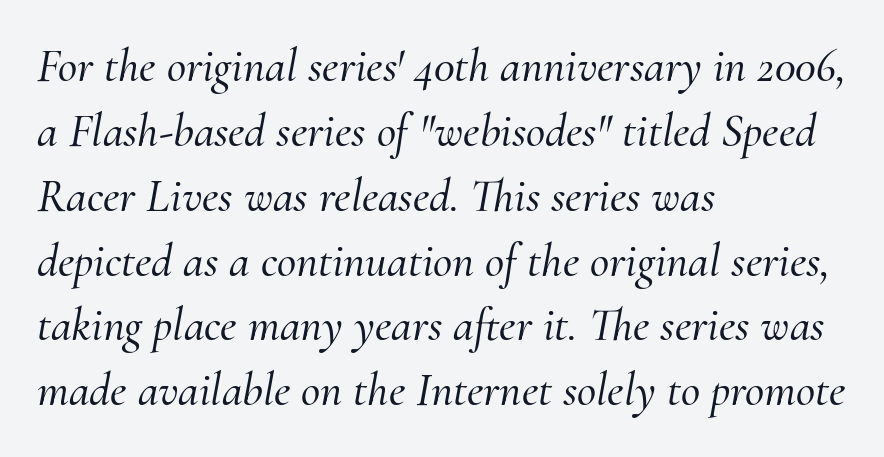
The rendering anchors every line to the left-hand side. Slanted lettering throughout. Are there feet on the stems? There are — it's a serif. A normal amount of white space separates one row of letters from the next. Each letter keeps its own natural width here, so spacing adapts to shape. The zone under the glyphs is completely vacant.
